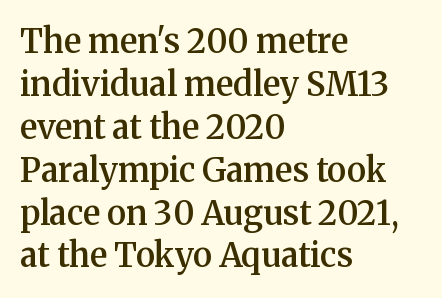
{"serif": "yes", "italic": "no", "bold": "semi", "weight": "semibold", "width": "normal", "stroke_contrast": "medium", "x_height": "medium", "monospaced": "no", "underline": "no", "align": "left", "line_spacing": "normal", "line_spacing_ratio": 1.3, "letter_spacing": "normal", "letter_spacing_em": 0.0, "glyph_px": 33}
